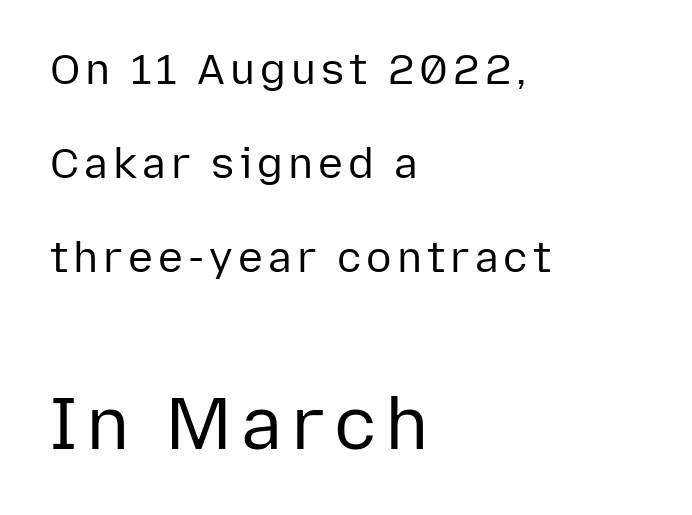
The words here are not underlined. The setting favours the left margin, as ordinary paragraphs usually do. Small over large — that's the arrangement of the two blocks here. The characters are drawn with everyday or finer stroke widths. A typesetter would label this face a sans. The rendering uses natural spacing where letterforms have individual widths.
